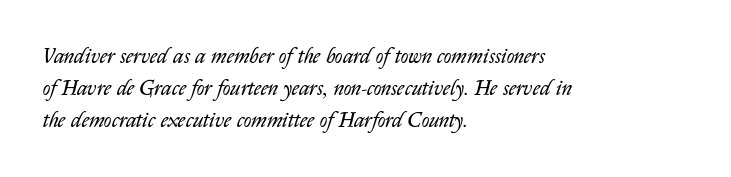
The space between consecutive lines is moderate. Words float on clear page, feet unadorned. All the whitespace from short lines collects on the right. Nothing heavy about these letters — not bold at all. Posture: slanted.
